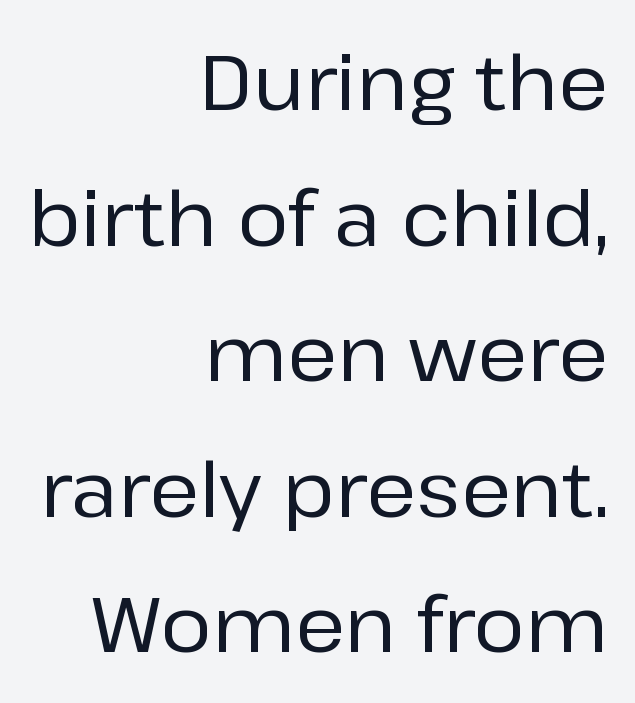
Any mark beneath the type? The region is blank. Do the letters lean? They stand straight. These lines keep a tight, regular rhythm from letter to letter. Right-aligned paragraph, ragged on the left.
